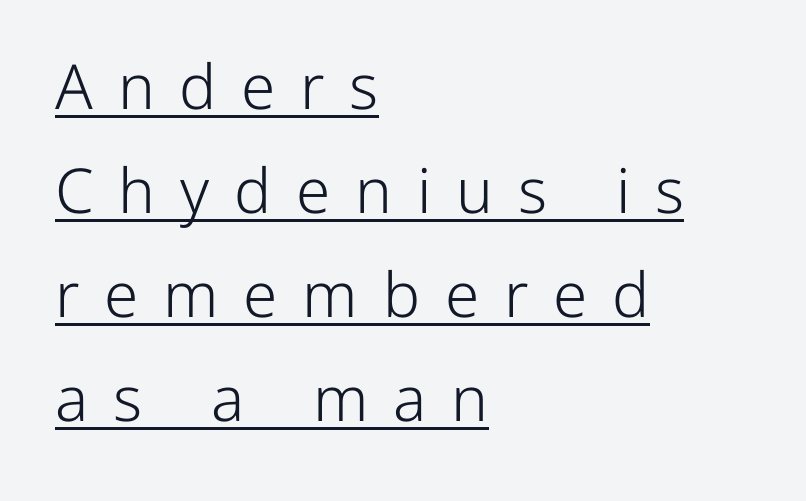
Q: Is the text bold? A: No.
Q: Is the text italic (slanted)? A: No, it is upright.
Q: Is the typeface a serif or a sans-serif typeface? A: Sans-serif.
Q: Is the text underlined? A: Yes.
Q: How is the paragraph aligned? A: Left-aligned.
Q: Is the spacing between letters normal or unusually wide? A: Unusually wide.
Q: Is the spacing between lines tight, normal or loose? A: Normal.
Q: Width (condensed, normal, or wide)? A: Normal.
Q: Stroke contrast? A: Low.
Q: x-height? A: Medium.
Q: Monospaced? A: No.
